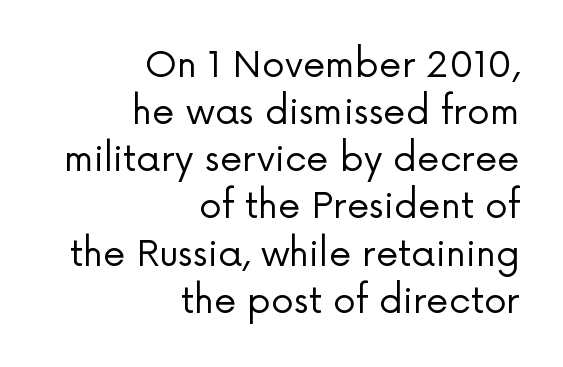
The image shows 36 px regular-weight sans-serif type, upright; set right-aligned, normal line spacing (1.31x), normal letter spacing, not underlined; low stroke contrast and a medium x-height.
